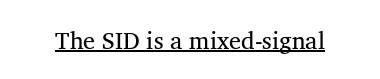
The image shows 24 px text type, upright; set normal letter spacing, underlined.
